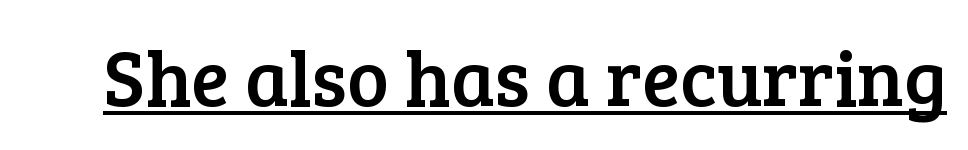
The characters display serif detailing at their extremities. Glyph-to-glyph distance matches everyday printed text. You can see a thin bar hugging the bottom of the glyphs. The passage shown is typed in a proportional face where columns would drift. Upright lettering throughout.
